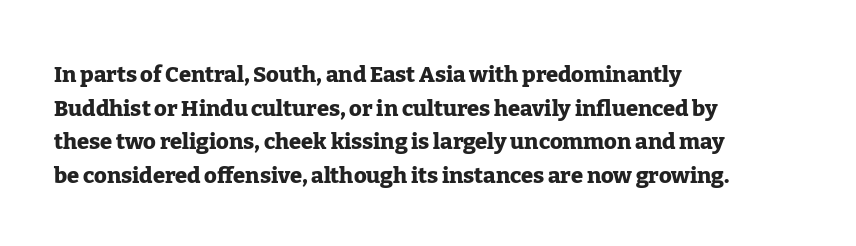
This sample is left-justified, so line endings fall wherever the words run out. Ascenders rise straight up at ninety degrees. Notice how descenders clear the ascenders below comfortably — that's standard leading. Is the type bold? Yes — the strokes are clearly thick and heavy.
